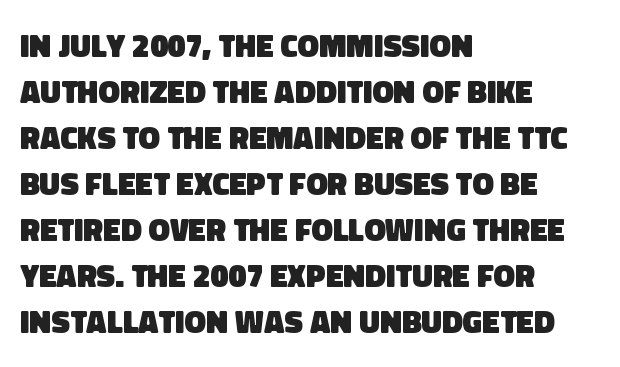
{"serif": "no", "bold": "yes", "weight": "heavy", "width": "normal", "stroke_contrast": "low", "x_height": "large", "monospaced": "no", "underline": "no", "align": "left", "line_spacing": "normal", "line_spacing_ratio": 1.44, "letter_spacing": "normal", "letter_spacing_em": 0.0, "glyph_px": 32}
